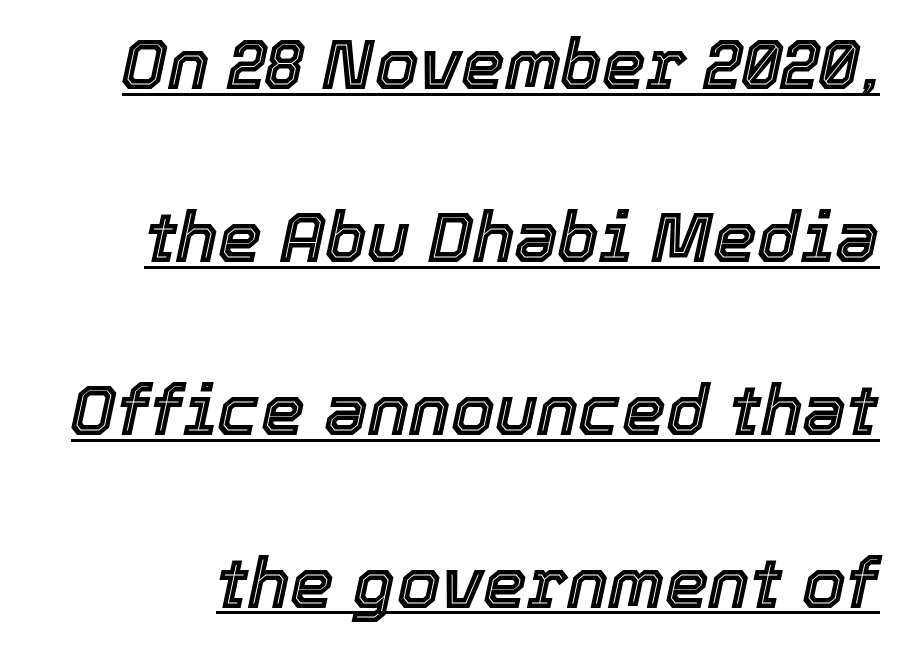
{"italic": "yes", "lean": "right", "slant_degrees": 12, "width": "normal", "x_height": "medium", "monospaced": "no", "underline": "yes", "line_spacing": "loose", "line_spacing_ratio": 2.47, "letter_spacing": "normal", "letter_spacing_em": 0.0, "glyph_px": 70}
